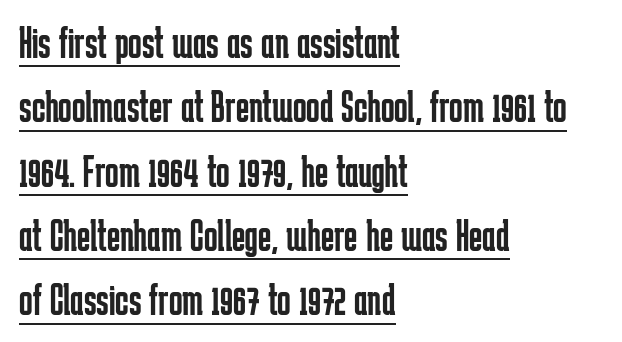
The image shows 45 px regular-weight, condensed sans-serif type, upright; set left-aligned, normal line spacing (1.43x), normal letter spacing, underlined; low stroke contrast and a medium x-height.
